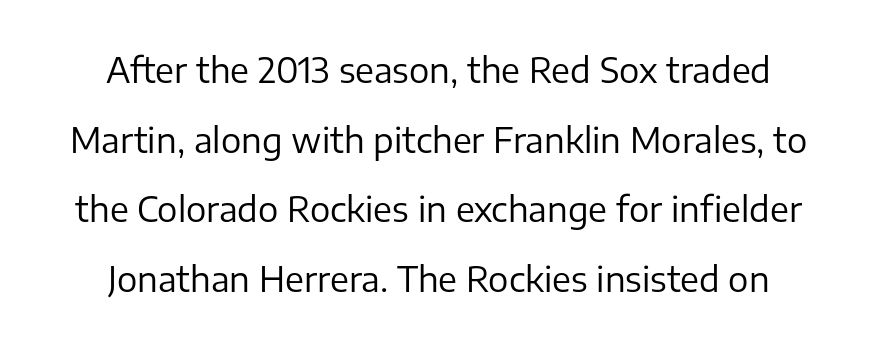
The image shows 34 px regular-weight sans-serif type, upright; set centered, loose line spacing (2.05x), normal letter spacing, not underlined; low stroke contrast and a medium x-height.
